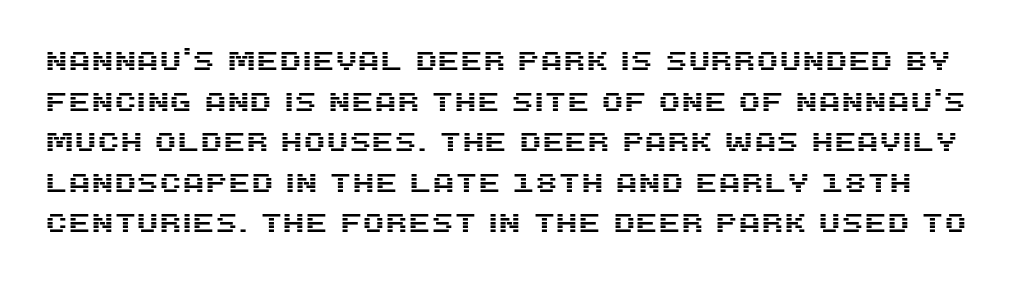
{"italic": "no", "underline": "no", "line_spacing": "normal", "line_spacing_ratio": 1.56, "letter_spacing": "normal", "letter_spacing_em": 0.0, "glyph_px": 26}
